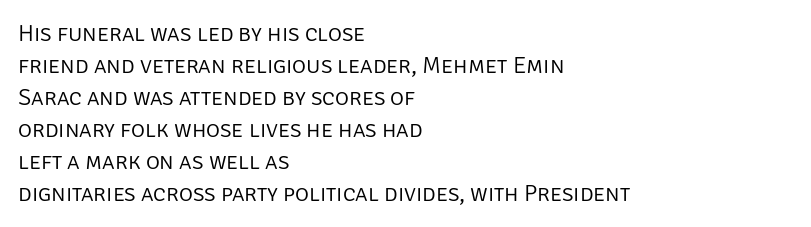
Q: Is the text bold? A: No.
Q: Is the text italic (slanted)? A: No, it is upright.
Q: Is the text underlined? A: No.
Q: How is the paragraph aligned? A: Left-aligned.
Q: Is the spacing between letters normal or unusually wide? A: Normal.
Q: Is the spacing between lines tight, normal or loose? A: Normal.
